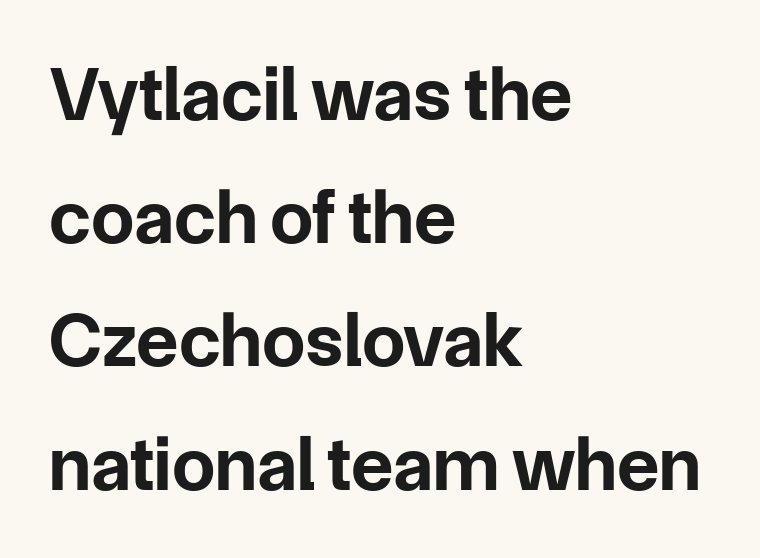
The font is running at its bold setting. The type is set solid horizontally, with unmodified tracking. Do the characters align in a grid? No, the font is proportional. Is this a sans? Yes — the strokes have no serifs.
